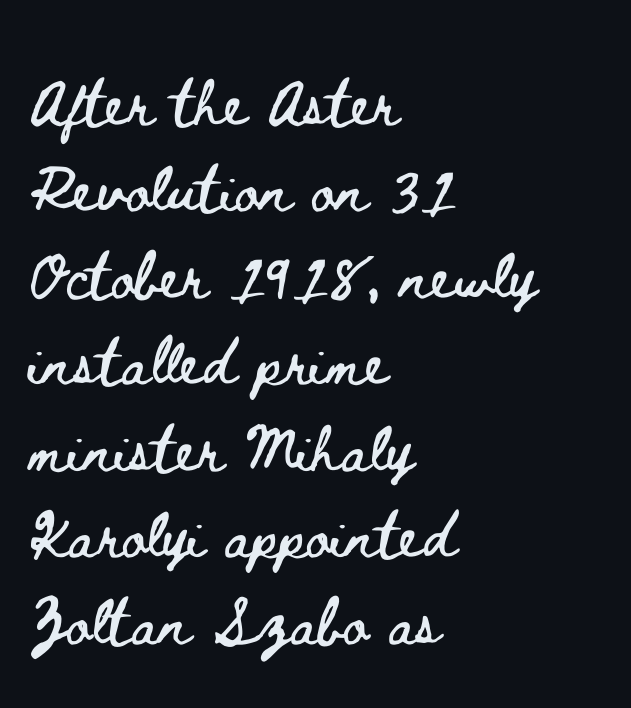
The passage shown is not underscored anywhere. Students, observe: this is what conventionally led text looks like. The setting favours the left margin, as ordinary paragraphs usually do. This rendering leaves character spacing at its baseline value.
